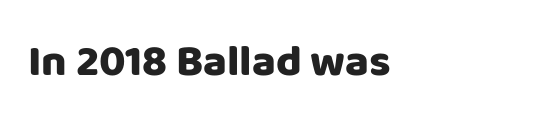
Q: Is the text bold? A: Yes.
Q: Is the text italic (slanted)? A: No, it is upright.
Q: Is the typeface a serif or a sans-serif typeface? A: Sans-serif.
Q: Is the text underlined? A: No.
Q: How is the paragraph aligned? A: Left-aligned.
Q: Is the spacing between letters normal or unusually wide? A: Normal.
Q: Width (condensed, normal, or wide)? A: Normal.
Q: Stroke contrast? A: Low.
Q: x-height? A: Large.
Q: Monospaced? A: No.
